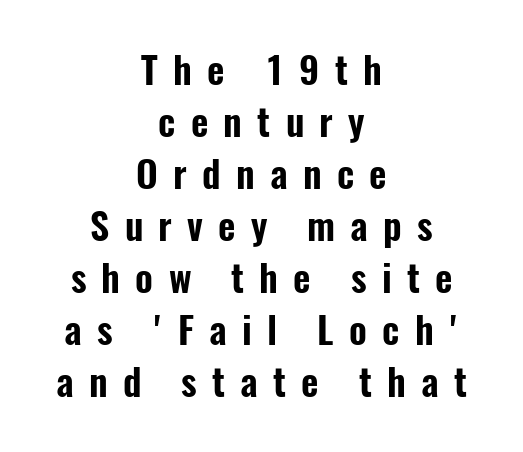
This rendering employs a face without finishing strokes, i.e., a sans-serif. Leftover space on each line is divided equally before and after the words. A clean baseline with only descenders dipping below it. Proportional: the letters do not fall into vertical columns. Line spacing here is normal.
